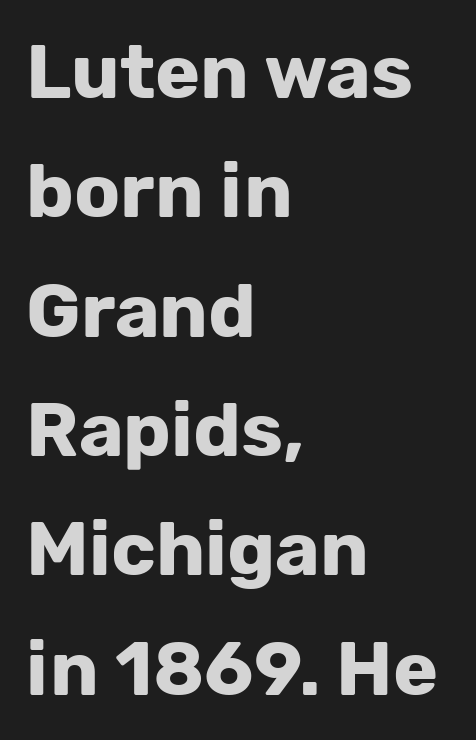
The image shows 76 px bold sans-serif type, upright; set left-aligned, normal line spacing (1.57x), normal letter spacing, not underlined; low stroke contrast and a medium x-height.
